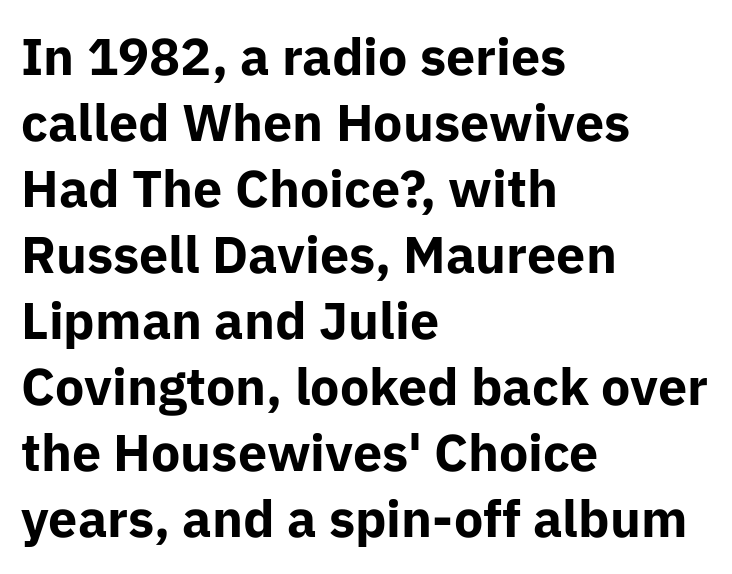
The image shows 52 px bold sans-serif type, upright; set left-aligned, normal line spacing (1.27x), normal letter spacing, not underlined; low stroke contrast and a medium x-height.
